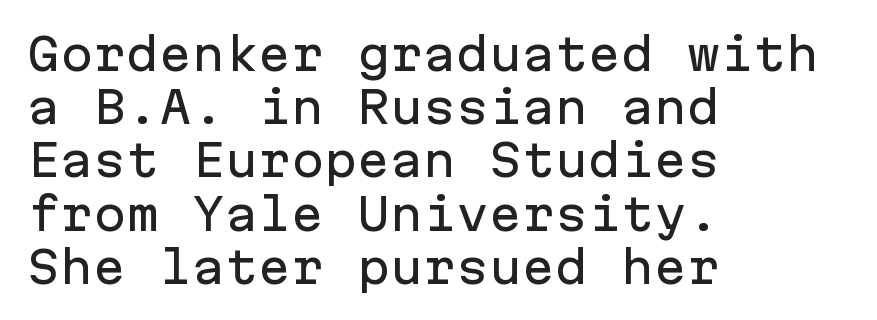
{"serif": "no", "italic": "no", "width": "normal", "stroke_contrast": "low", "x_height": "medium", "monospaced": "yes", "underline": "no", "align": "left", "line_spacing_ratio": 1.21, "letter_spacing": "normal", "letter_spacing_em": 0.0, "glyph_px": 44}
